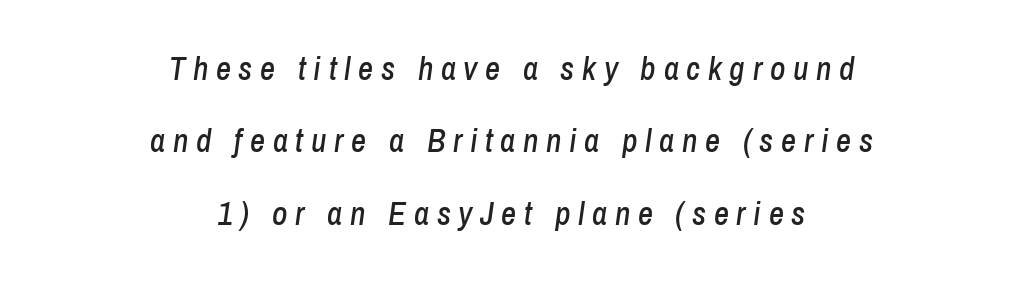
{"italic": "yes", "lean": "right", "slant_degrees": 8, "width": "condensed", "stroke_contrast": "low", "x_height": "medium", "monospaced": "no", "underline": "no", "align": "center", "line_spacing": "loose", "line_spacing_ratio": 2.19, "letter_spacing": "wide", "letter_spacing_em": 0.23, "glyph_px": 33}
